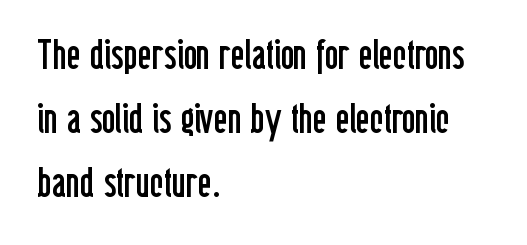
Q: Is the text bold? A: No.
Q: Is the text italic (slanted)? A: No, it is upright.
Q: Is the typeface a serif or a sans-serif typeface? A: Sans-serif.
Q: Is the text underlined? A: No.
Q: How is the paragraph aligned? A: Left-aligned.
Q: Is the spacing between letters normal or unusually wide? A: Normal.
Q: Is the spacing between lines tight, normal or loose? A: Normal.
Q: Width (condensed, normal, or wide)? A: Condensed.
Q: Stroke contrast? A: Low.
Q: x-height? A: Medium.
Q: Monospaced? A: No.
